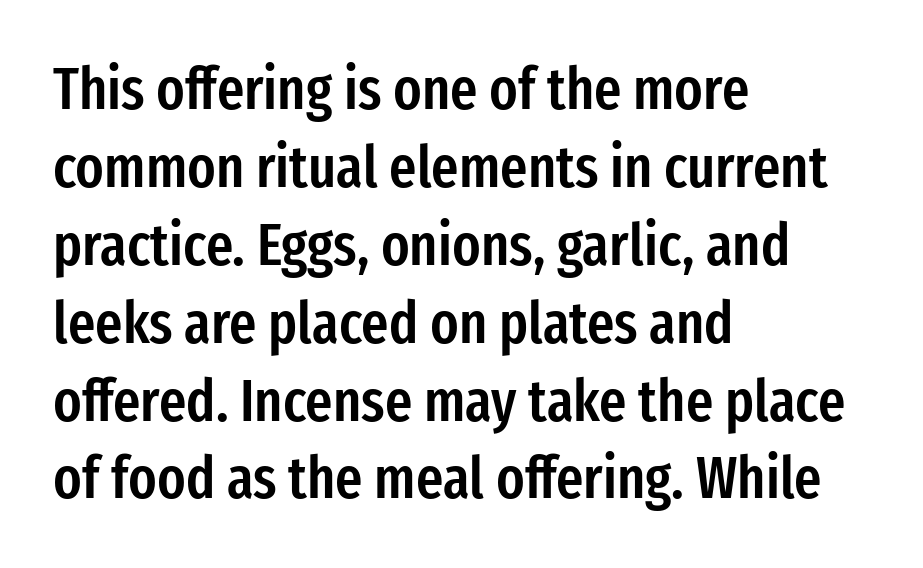
{"serif": "no", "italic": "no", "bold": "semi", "weight": "semibold", "width": "condensed", "stroke_contrast": "low", "x_height": "medium", "monospaced": "no", "underline": "no", "align": "left", "line_spacing": "normal", "line_spacing_ratio": 1.32, "letter_spacing": "normal", "letter_spacing_em": 0.0, "glyph_px": 59}
